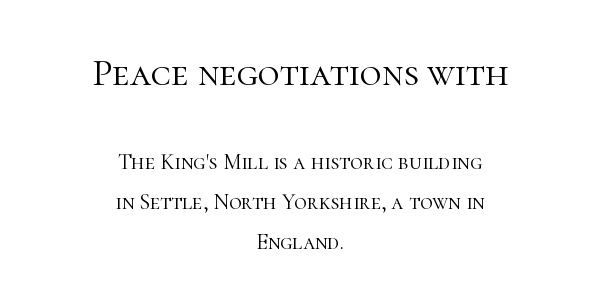
Q: Is the text bold? A: No.
Q: Is the text italic (slanted)? A: No, it is upright.
Q: Is the typeface a serif or a sans-serif typeface? A: Serif.
Q: Is the text underlined? A: No.
Q: How is the paragraph aligned? A: Centered.
Q: Is the spacing between letters normal or unusually wide? A: Normal.
Q: Which block of text is set in a larger size, the first (top) or the second (bottom)? A: The first (top) one.
Q: Width (condensed, normal, or wide)? A: Normal.
Q: Stroke contrast? A: High.
Q: x-height? A: Medium.
Q: Monospaced? A: No.
